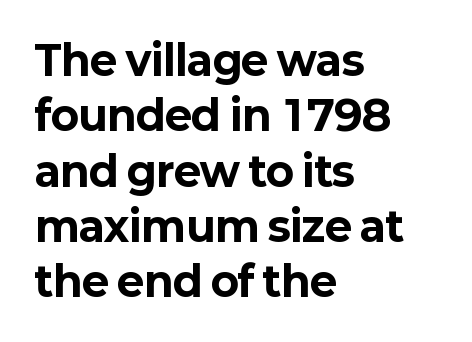
Q: Is the text bold? A: Yes.
Q: Is the text italic (slanted)? A: No, it is upright.
Q: Is the typeface a serif or a sans-serif typeface? A: Sans-serif.
Q: Is the text underlined? A: No.
Q: How is the paragraph aligned? A: Left-aligned.
Q: Is the spacing between letters normal or unusually wide? A: Normal.
Q: Is the spacing between lines tight, normal or loose? A: Normal.
Q: Width (condensed, normal, or wide)? A: Normal.
Q: Stroke contrast? A: Low.
Q: x-height? A: Medium.
Q: Monospaced? A: No.
